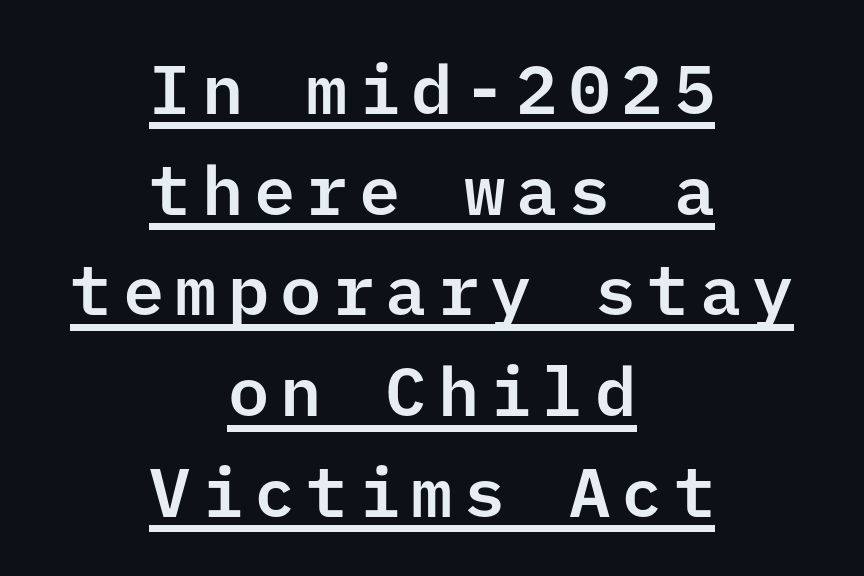
Q: Is the text italic (slanted)? A: No, it is upright.
Q: Is the typeface a serif or a sans-serif typeface? A: Sans-serif.
Q: Is the text underlined? A: Yes.
Q: How is the paragraph aligned? A: Centered.
Q: Is the spacing between lines tight, normal or loose? A: Normal.
Q: Width (condensed, normal, or wide)? A: Normal.
Q: Stroke contrast? A: Low.
Q: x-height? A: Medium.
